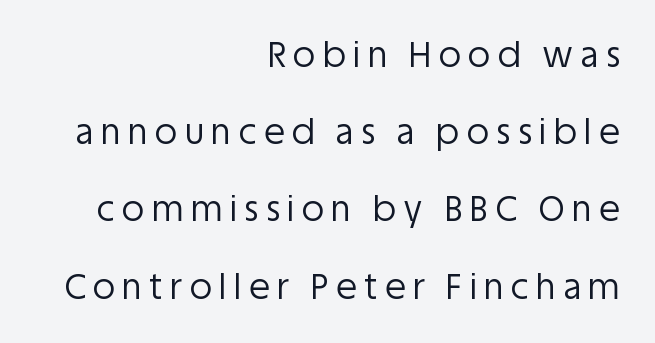
The image shows 34 px regular-weight sans-serif type, upright; set right-aligned, loose line spacing (2.27x), unusually wide letter spacing (+0.22 em), not underlined; low stroke contrast and a large x-height.
